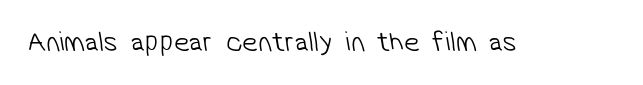
The image shows 28 px light sans-serif type; set normal letter spacing, not underlined; low stroke contrast and a medium x-height.
